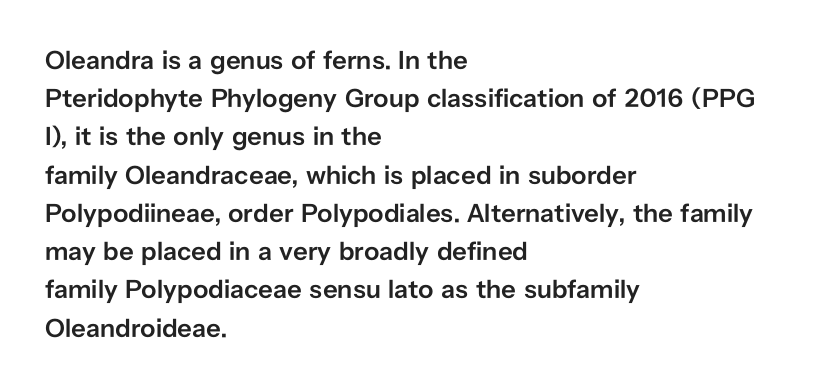
The image shows 26 px text type, upright; set left-aligned, normal line spacing (1.47x), normal letter spacing, not underlined.
